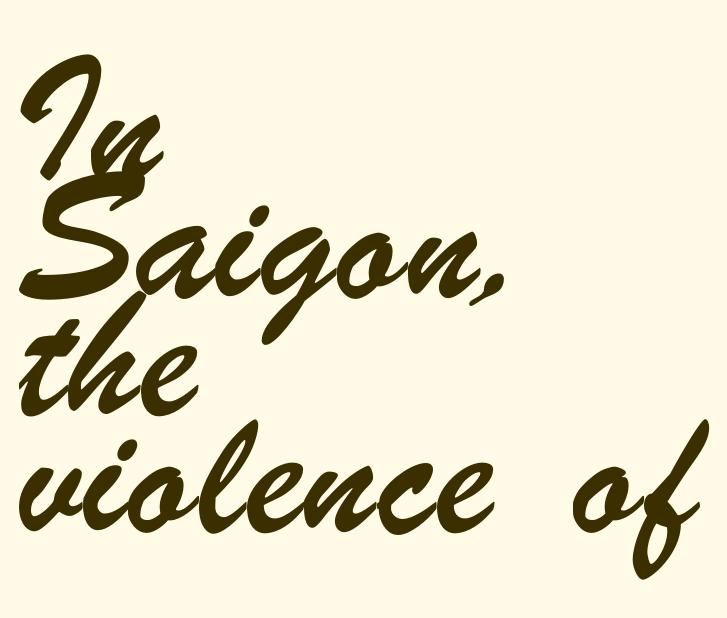
{"serif": "no", "width": "condensed", "stroke_contrast": "low", "x_height": "small", "monospaced": "no", "underline": "no", "align": "left", "line_spacing": "normal", "line_spacing_ratio": 1.48, "letter_spacing": "normal", "letter_spacing_em": 0.0, "glyph_px": 79}
